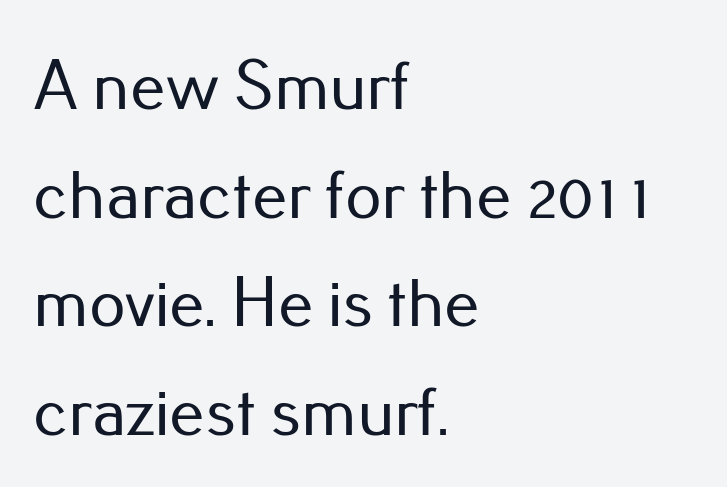
{"serif": "no", "italic": "no", "width": "normal", "stroke_contrast": "low", "x_height": "small", "monospaced": "no", "underline": "no", "align": "left", "line_spacing": "normal", "line_spacing_ratio": 1.53, "letter_spacing": "normal", "letter_spacing_em": 0.0, "glyph_px": 71}
